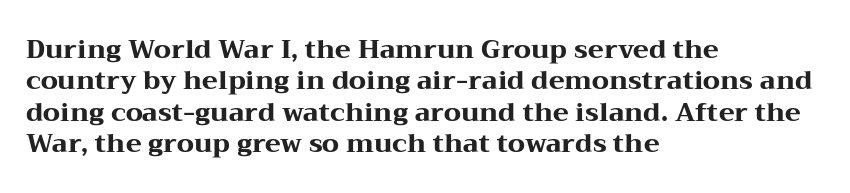
Q: Is the text bold? A: Yes.
Q: Is the text italic (slanted)? A: No, it is upright.
Q: Is the text underlined? A: No.
Q: How is the paragraph aligned? A: Left-aligned.
Q: Is the spacing between letters normal or unusually wide? A: Normal.
